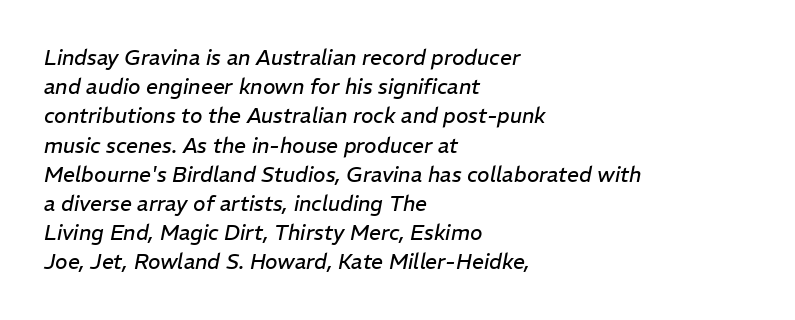
Q: Is the text bold? A: No.
Q: Is the text italic (slanted)? A: Yes, it leans right by about 11 degrees.
Q: Is the text underlined? A: No.
Q: How is the paragraph aligned? A: Left-aligned.
Q: Is the spacing between letters normal or unusually wide? A: Normal.
Q: Is the spacing between lines tight, normal or loose? A: Normal.
